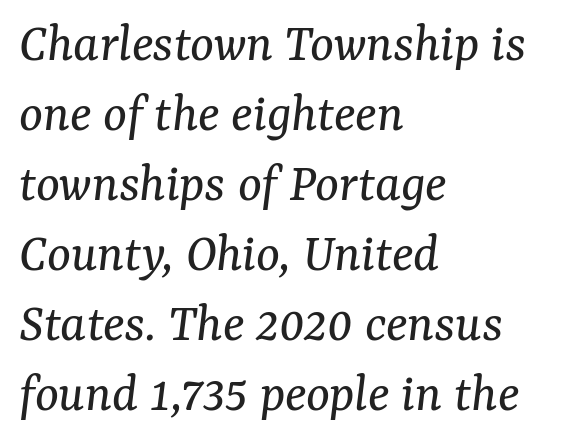
The image shows 56 px regular-weight serif type, italic (leaning right); set left-aligned, normal line spacing (1.25x), normal letter spacing, not underlined; medium stroke contrast and a medium x-height.
